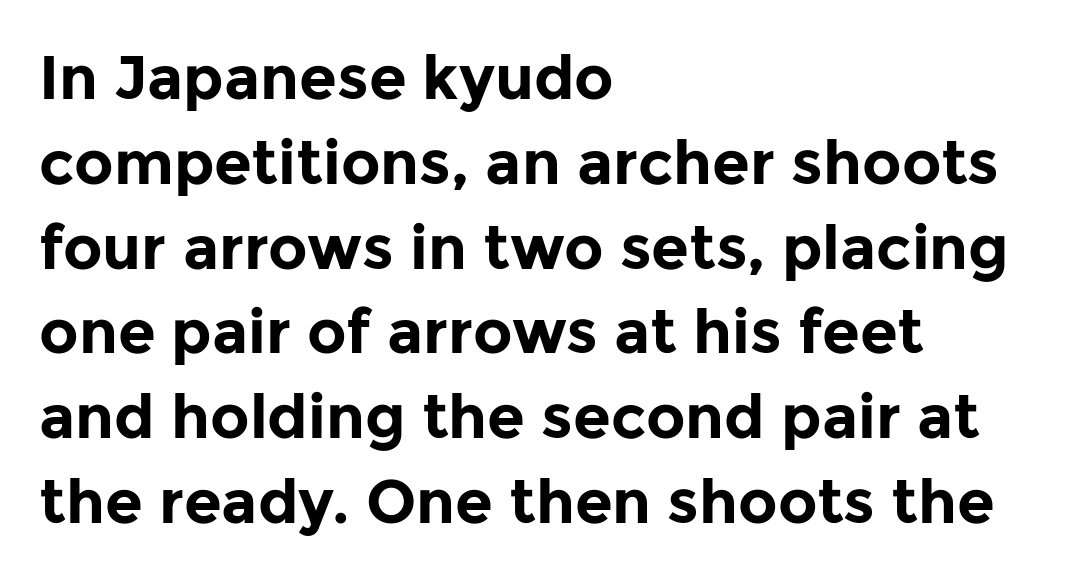
You could call the tracking neutral — neither tight nor loose. The letters advance in unequal steps, a hallmark of proportional type. Is there much room between lines? A standard amount, neither cramped nor airy. How heavy is the stroke? Heavy — this is a bold.
